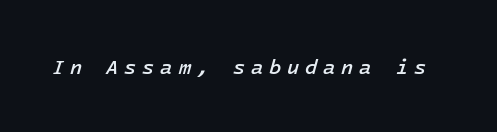
{"italic": "yes", "lean": "right", "slant_degrees": 16, "bold": "semi", "underline": "no", "letter_spacing": "wide", "letter_spacing_em": 0.29, "glyph_px": 20}
